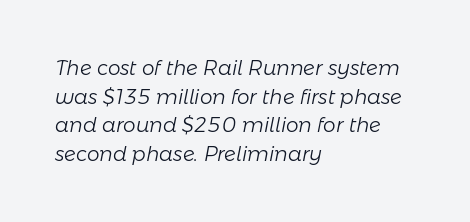
Letters have the restrained weight of plain body copy at most. The space directly below the letters is spotless. The lines in this sample share a left origin and differ only in where they stop. The passage shown leans; its letterforms are oblique. The letters sit at their default tracking, neither squeezed nor spread.
